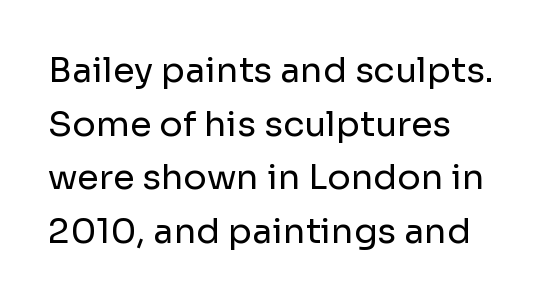
Q: Is the text bold? A: No.
Q: Is the text italic (slanted)? A: No, it is upright.
Q: Is the typeface a serif or a sans-serif typeface? A: Sans-serif.
Q: Is the text underlined? A: No.
Q: How is the paragraph aligned? A: Left-aligned.
Q: Is the spacing between letters normal or unusually wide? A: Normal.
Q: Is the spacing between lines tight, normal or loose? A: Normal.
Q: Width (condensed, normal, or wide)? A: Normal.
Q: Stroke contrast? A: Low.
Q: x-height? A: Medium.
Q: Monospaced? A: No.
